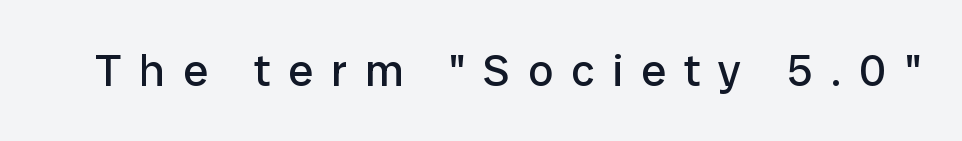
The lettering holds an erect, upright posture throughout. The cut favours lightness, reaching ordinary text weight at its darkest. Typographically, this falls in the sans-serif category. Caption: expanded tracking, letters set apart. Proportional: the letters do not fall into vertical columns. Underline: absent.
